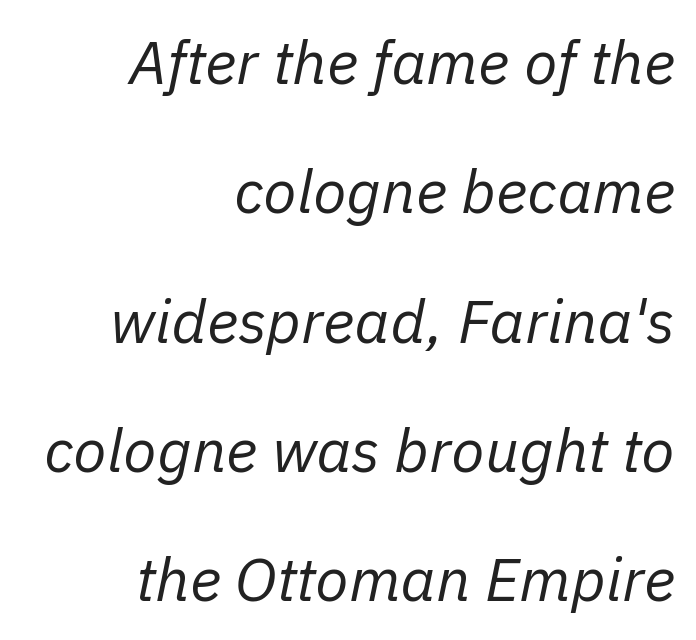
{"italic": "yes", "lean": "right", "slant_degrees": 11, "bold": "no", "weight": "regular", "width": "normal", "stroke_contrast": "low", "x_height": "medium", "monospaced": "no", "underline": "no", "align": "right", "line_spacing": "loose", "line_spacing_ratio": 2.12, "letter_spacing": "normal", "letter_spacing_em": 0.0, "glyph_px": 61}
